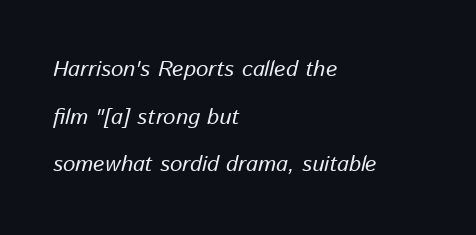
Q: Is the text bold? A: No.
Q: Is the text italic (slanted)? A: Yes, it leans right by about 13 degrees.
Q: Is the text underlined? A: No.
Q: How is the paragraph aligned? A: Left-aligned.
Q: Is the spacing between letters normal or unusually wide? A: Normal.
Q: Is the spacing between lines tight, normal or loose? A: Loose.
